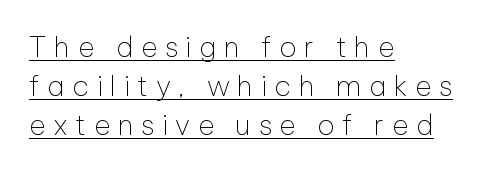
The image shows 28 px thin sans-serif type, upright; set left-aligned, normal line spacing (1.39x), unusually wide letter spacing (+0.27 em), underlined; low stroke contrast and a medium x-height.
